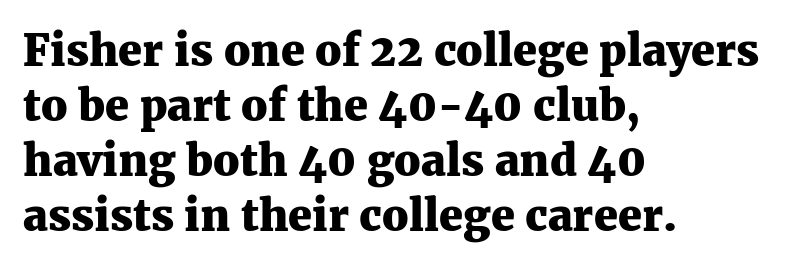
Q: Is the text bold? A: Yes.
Q: Is the text italic (slanted)? A: No, it is upright.
Q: Is the typeface a serif or a sans-serif typeface? A: Serif.
Q: Is the text underlined? A: No.
Q: How is the paragraph aligned? A: Left-aligned.
Q: Is the spacing between letters normal or unusually wide? A: Normal.
Q: Is the spacing between lines tight, normal or loose? A: Normal.
Q: Width (condensed, normal, or wide)? A: Normal.
Q: Stroke contrast? A: Medium.
Q: x-height? A: Medium.
Q: Monospaced? A: No.
